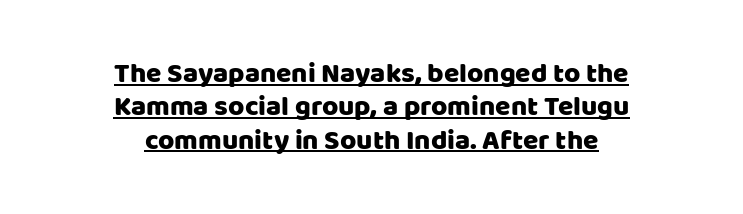
These lines are rendered in a variable-pitch font. Inter-character spacing is left at the font's built-in metrics. Regarding serifs, this sample does without them. Students, observe the line beneath the letters — that is underlining. Visually the block forms a symmetrical silhouette, jagged on both flanks. Posture: straight, roman, zero tilt.
